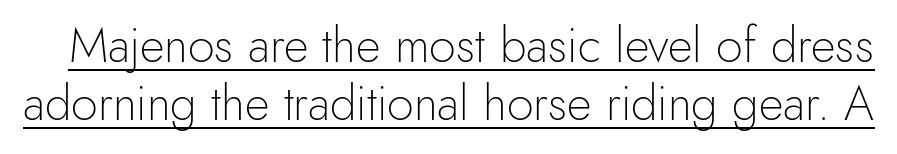
Q: Is the text bold? A: No.
Q: Is the text italic (slanted)? A: No, it is upright.
Q: Is the typeface a serif or a sans-serif typeface? A: Sans-serif.
Q: Is the text underlined? A: Yes.
Q: Is the spacing between letters normal or unusually wide? A: Normal.
Q: Width (condensed, normal, or wide)? A: Normal.
Q: x-height? A: Small.
Q: Monospaced? A: No.
